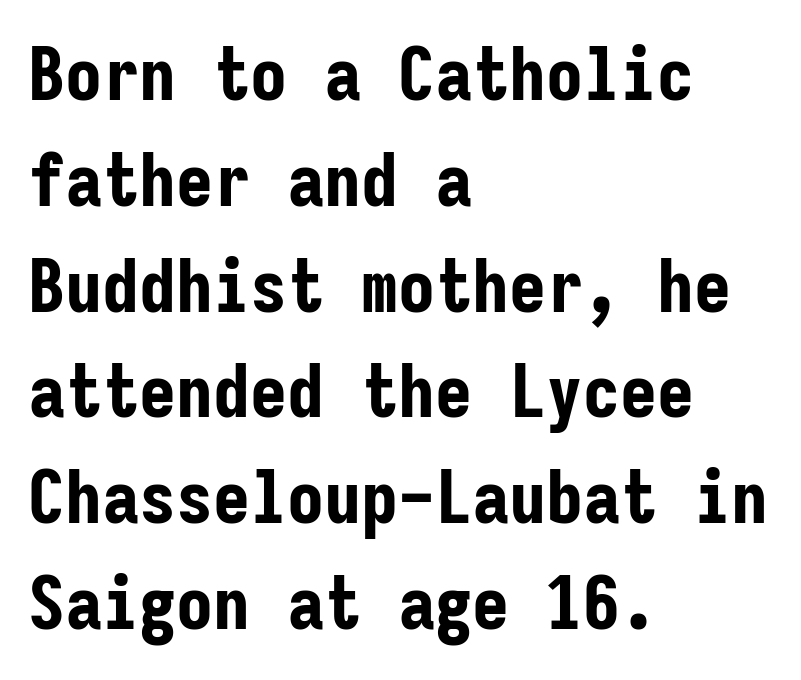
Q: Is the text bold? A: Yes.
Q: Is the text italic (slanted)? A: No, it is upright.
Q: Is the typeface a serif or a sans-serif typeface? A: Sans-serif.
Q: Is the text underlined? A: No.
Q: How is the paragraph aligned? A: Left-aligned.
Q: Is the spacing between letters normal or unusually wide? A: Normal.
Q: Is the spacing between lines tight, normal or loose? A: Normal.
Q: Width (condensed, normal, or wide)? A: Condensed.
Q: Stroke contrast? A: Low.
Q: x-height? A: Medium.
Q: Monospaced? A: Yes.
